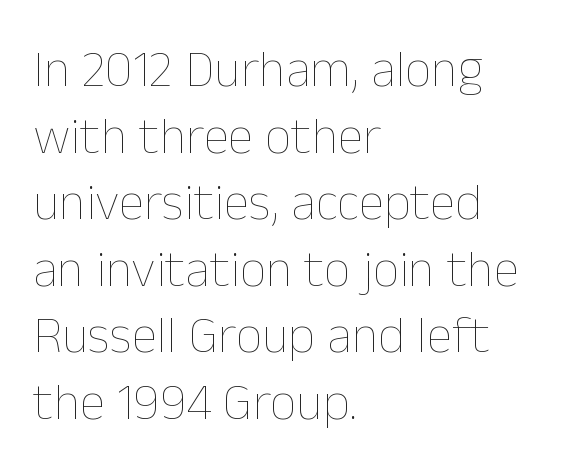
Posture: upright roman. Baseline-to-baseline distance is the conventional proportion of letter height. Weight class: somewhere from thin through regular. No extra tracking has been applied to these lines.
